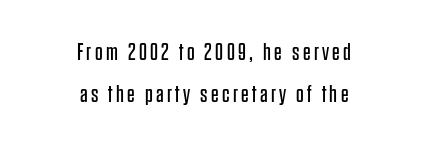
The image shows 24 px text type, upright; set centered, line spacing 1.77x, not underlined.
